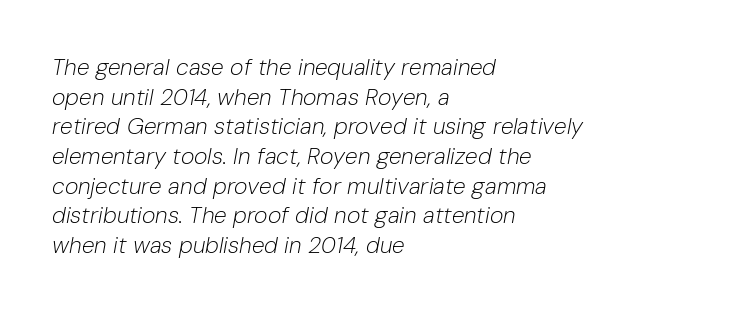
The letters are slanted; this is an italic face. Honestly, the letter spacing is just normal — you wouldn't notice it. Whoever set this chose a conventional vertical rhythm. Clear beneath every line of the passage.
